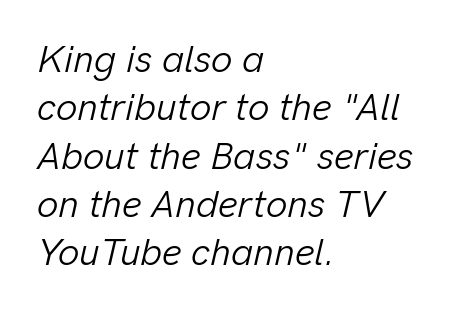
The image shows 38 px light type, italic (leaning right); set left-aligned, normal line spacing (1.27x), normal letter spacing, not underlined; low stroke contrast and a medium x-height.
